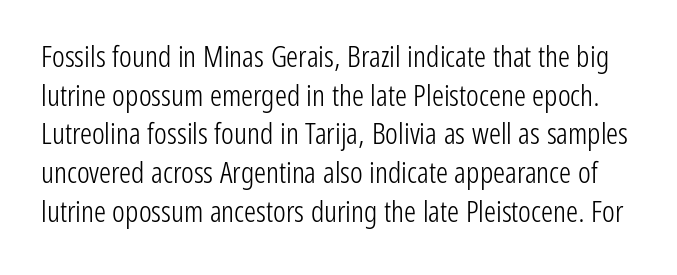
The image shows 30 px light, condensed sans-serif type, upright; set normal line spacing (1.29x), normal letter spacing, not underlined; low stroke contrast and a medium x-height.
